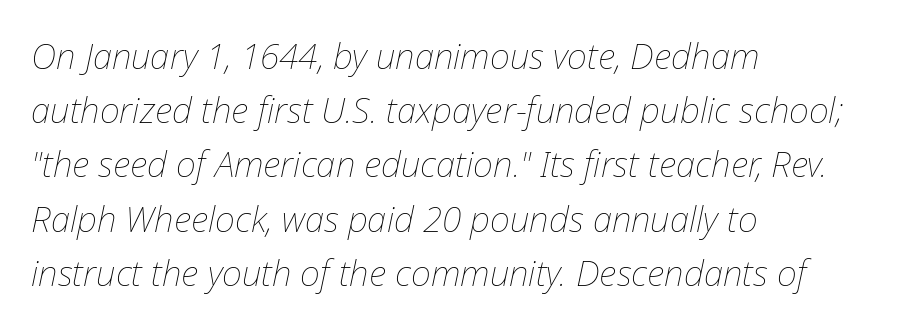
A clean baseline with only descenders dipping below it. The designer left line spacing at the default. This sample is left-justified, so line endings fall wherever the words run out. Each letter keeps its own natural width here, so spacing adapts to shape. Does extra space separate the letters? No, they use regular spacing. The typesetting does not lean heavy: it is not bold.
